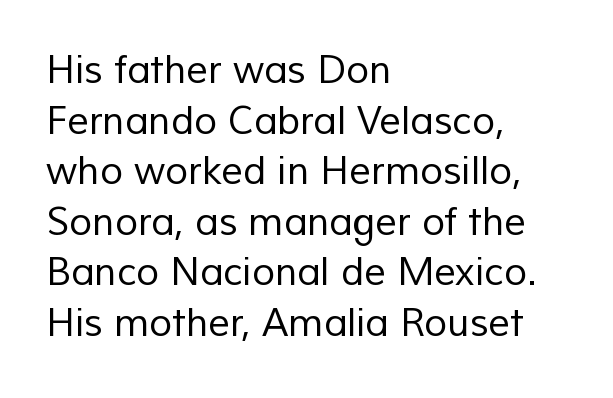
Q: Is the text bold? A: No.
Q: Is the typeface a serif or a sans-serif typeface? A: Sans-serif.
Q: Is the text underlined? A: No.
Q: How is the paragraph aligned? A: Left-aligned.
Q: Is the spacing between letters normal or unusually wide? A: Normal.
Q: Is the spacing between lines tight, normal or loose? A: Normal.
Q: Width (condensed, normal, or wide)? A: Normal.
Q: Stroke contrast? A: Low.
Q: x-height? A: Medium.
Q: Monospaced? A: No.
